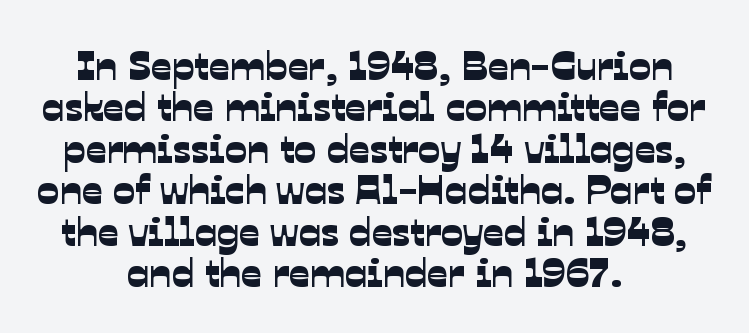
{"serif": "no", "width": "normal", "stroke_contrast": "low", "x_height": "medium", "monospaced": "no", "underline": "no", "align": "center", "line_spacing": "tight", "line_spacing_ratio": 1.01, "letter_spacing": "normal", "letter_spacing_em": 0.0, "glyph_px": 41}
